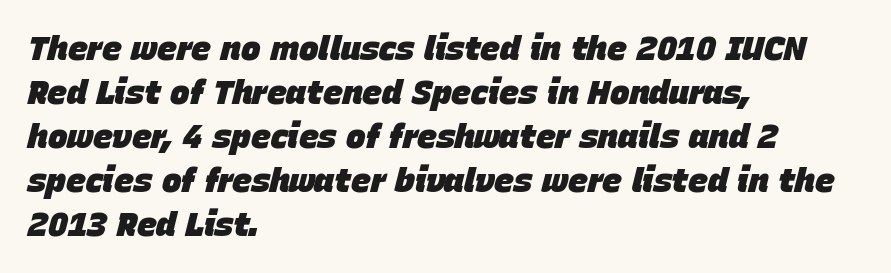
Q: Is the text bold? A: Yes.
Q: Is the text italic (slanted)? A: Yes, it leans right by about 15 degrees.
Q: Is the text underlined? A: No.
Q: How is the paragraph aligned? A: Left-aligned.
Q: Is the spacing between letters normal or unusually wide? A: Normal.
Q: Is the spacing between lines tight, normal or loose? A: Normal.
Q: Width (condensed, normal, or wide)? A: Normal.
Q: Stroke contrast? A: Low.
Q: x-height? A: Large.
Q: Monospaced? A: No.
